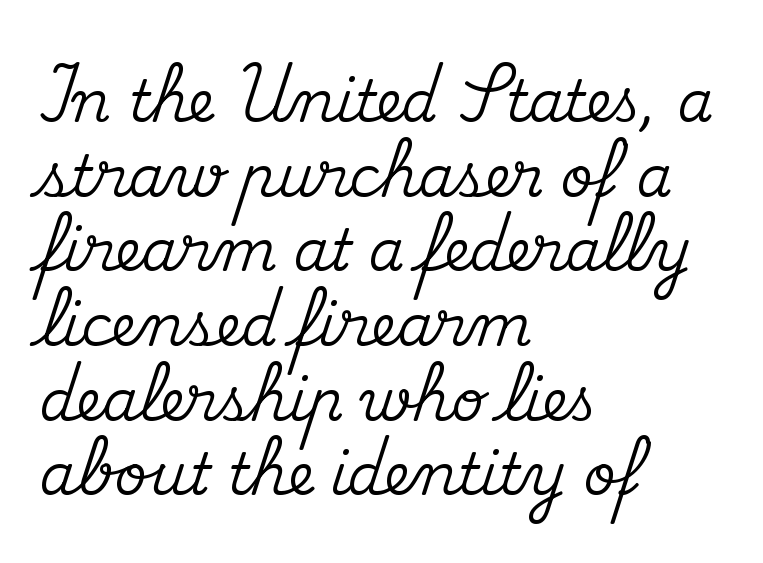
Q: Is the text italic (slanted)? A: Yes.
Q: Is the typeface a serif or a sans-serif typeface? A: Serif.
Q: Is the text underlined? A: No.
Q: How is the paragraph aligned? A: Left-aligned.
Q: Is the spacing between letters normal or unusually wide? A: Normal.
Q: Is the spacing between lines tight, normal or loose? A: Normal.
Q: Width (condensed, normal, or wide)? A: Normal.
Q: Stroke contrast? A: Medium.
Q: x-height? A: Small.
Q: Monospaced? A: No.
